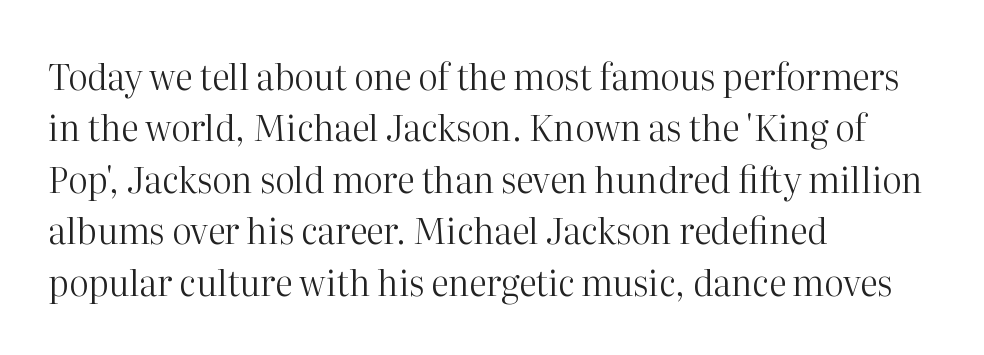
Q: Is the text bold? A: No.
Q: Is the text italic (slanted)? A: No, it is upright.
Q: Is the typeface a serif or a sans-serif typeface? A: Serif.
Q: Is the text underlined? A: No.
Q: How is the paragraph aligned? A: Left-aligned.
Q: Is the spacing between letters normal or unusually wide? A: Normal.
Q: Is the spacing between lines tight, normal or loose? A: Normal.
Q: Width (condensed, normal, or wide)? A: Normal.
Q: Stroke contrast? A: High.
Q: x-height? A: Medium.
Q: Monospaced? A: No.
